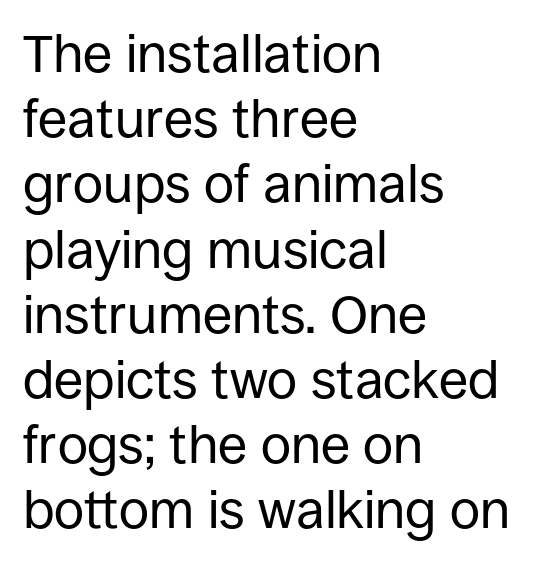
The image shows 53 px regular-weight sans-serif type, upright; set left-aligned, line spacing 1.23x, normal letter spacing, not underlined; low stroke contrast and a large x-height.
